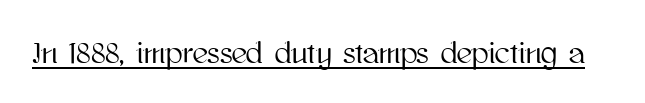
Q: Is the text italic (slanted)? A: No, it is upright.
Q: Is the text underlined? A: Yes.
Q: Is the spacing between letters normal or unusually wide? A: Normal.
Q: Width (condensed, normal, or wide)? A: Normal.
Q: Stroke contrast? A: High.
Q: x-height? A: Medium.
Q: Monospaced? A: No.
